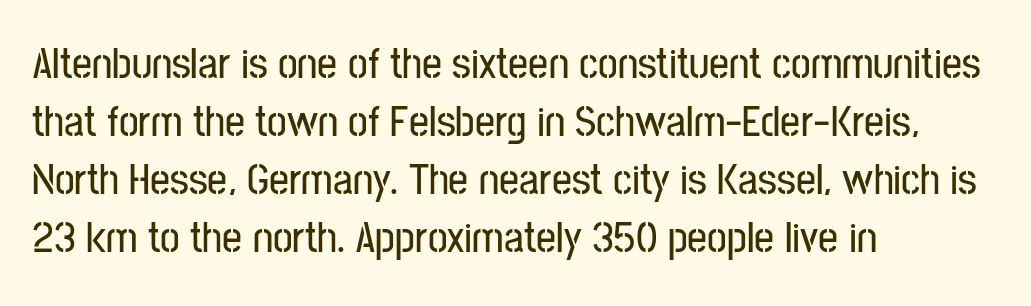
{"serif": "no", "italic": "no", "width": "condensed", "stroke_contrast": "low", "x_height": "medium", "monospaced": "no", "underline": "no", "align": "left", "line_spacing": "normal", "line_spacing_ratio": 1.32, "letter_spacing": "normal", "letter_spacing_em": 0.0, "glyph_px": 44}
